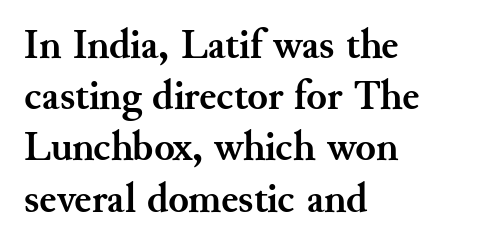
The image shows 42 px semibold serif type, upright; set left-aligned, line spacing 1.22x, normal letter spacing, not underlined; medium stroke contrast and a small x-height.
